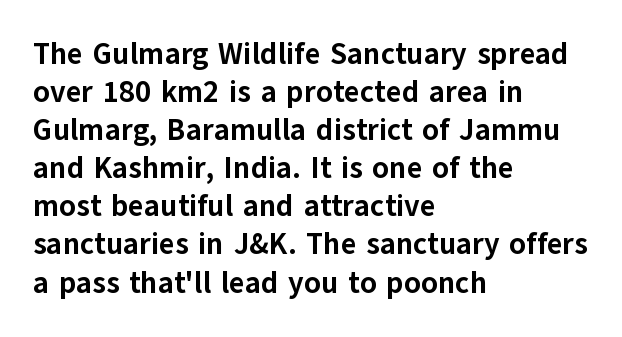
Does the leading feel generous? No, just average. Horizontal alignment here is leftward, the default for most running prose. The passage shown is emphatically bold. Default kerning and tracking; the words read as compact shapes. Style check: upright.
